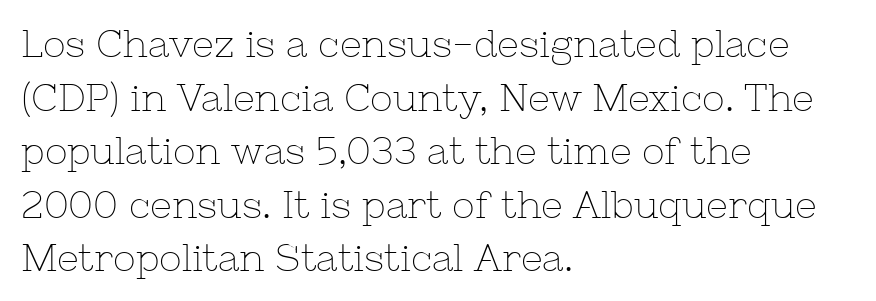
{"serif": "yes", "italic": "no", "bold": "no", "weight": "thin", "width": "normal", "stroke_contrast": "low", "x_height": "medium", "monospaced": "no", "underline": "no", "align": "left", "line_spacing": "normal", "line_spacing_ratio": 1.41, "letter_spacing": "normal", "letter_spacing_em": 0.0, "glyph_px": 38}
